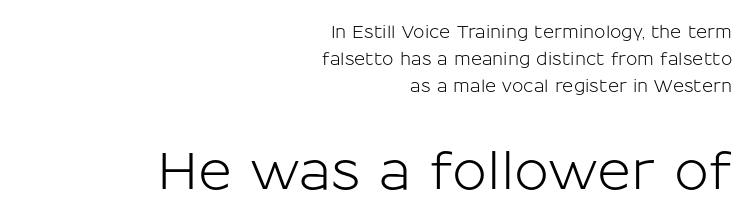
Q: Is the text italic (slanted)? A: No, it is upright.
Q: Is the typeface a serif or a sans-serif typeface? A: Sans-serif.
Q: Is the text underlined? A: No.
Q: How is the paragraph aligned? A: Right-aligned.
Q: Is the spacing between letters normal or unusually wide? A: Normal.
Q: Is the spacing between lines tight, normal or loose? A: Normal.
Q: Which block of text is set in a larger size, the first (top) or the second (bottom)? A: The second (bottom) one.
Q: Width (condensed, normal, or wide)? A: Normal.
Q: Stroke contrast? A: Low.
Q: x-height? A: Medium.
Q: Monospaced? A: No.
